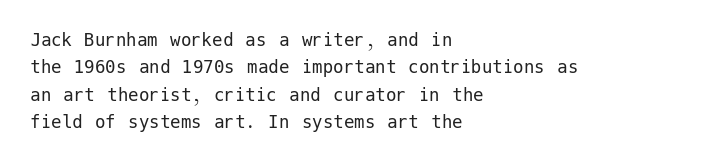
The image shows 21 px text type, upright; set left-aligned, normal line spacing (1.3x), normal letter spacing, not underlined.
